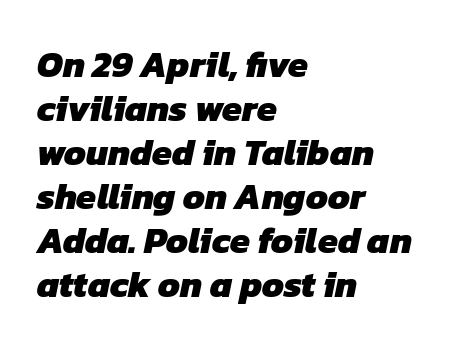
{"serif": "no", "bold": "yes", "weight": "heavy", "width": "normal", "stroke_contrast": "low", "x_height": "medium", "monospaced": "no", "underline": "no", "align": "left", "line_spacing_ratio": 1.22, "letter_spacing": "normal", "letter_spacing_em": 0.0, "glyph_px": 36}
